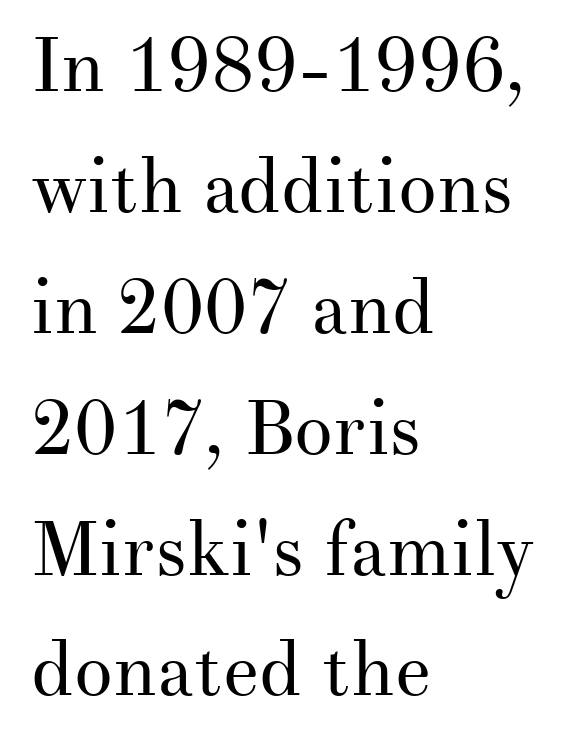
Q: Is the text bold? A: No.
Q: Is the text italic (slanted)? A: No, it is upright.
Q: Is the typeface a serif or a sans-serif typeface? A: Serif.
Q: Is the text underlined? A: No.
Q: How is the paragraph aligned? A: Left-aligned.
Q: Is the spacing between letters normal or unusually wide? A: Normal.
Q: Is the spacing between lines tight, normal or loose? A: Normal.
Q: Width (condensed, normal, or wide)? A: Normal.
Q: Stroke contrast? A: Medium.
Q: x-height? A: Small.
Q: Monospaced? A: No.
